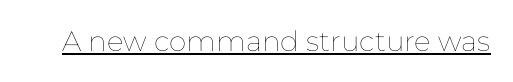
Q: Is the text bold? A: No.
Q: Is the text italic (slanted)? A: No, it is upright.
Q: Is the text underlined? A: Yes.
Q: Is the spacing between letters normal or unusually wide? A: Normal.
Q: Width (condensed, normal, or wide)? A: Normal.
Q: Stroke contrast? A: Low.
Q: x-height? A: Medium.
Q: Monospaced? A: No.
